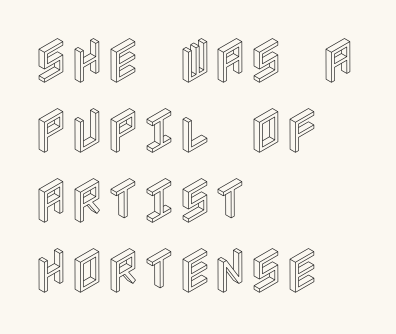
{"italic": "no", "width": "condensed", "x_height": "large", "underline": "no", "align": "left", "line_spacing": "normal", "line_spacing_ratio": 1.43, "letter_spacing": "normal", "letter_spacing_em": 0.0, "glyph_px": 49}
